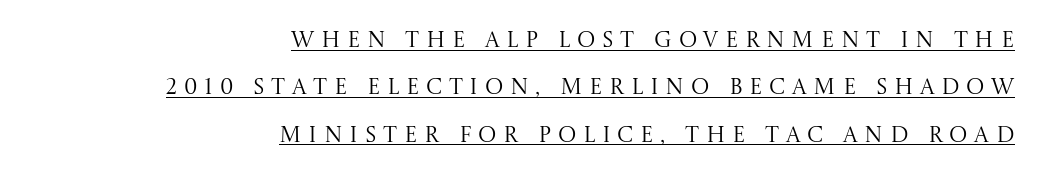
The image shows 22 px text type, upright; set right-aligned, loose line spacing (2.15x), unusually wide letter spacing (+0.3 em), underlined.
